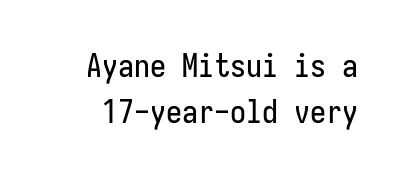
The image shows 32 px condensed sans-serif type, upright, monospaced; set normal line spacing (1.43x), normal letter spacing, not underlined; low stroke contrast and a medium x-height.
